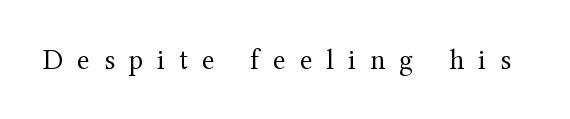
Lines of text with bare space underneath. The rendering inserts visible extra space after every character. The letters advance in unequal steps, a hallmark of proportional type. This is serif lettering, the kind often seen in printed books. Every stem runs plumb, perpendicular to the baseline.
